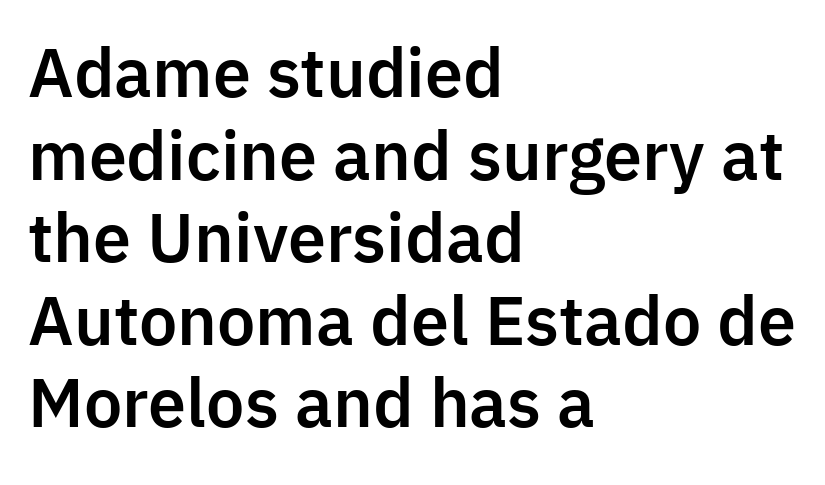
{"serif": "no", "italic": "no", "width": "normal", "stroke_contrast": "low", "x_height": "medium", "monospaced": "no", "underline": "no", "align": "left", "line_spacing": "normal", "line_spacing_ratio": 1.27, "letter_spacing": "normal", "letter_spacing_em": 0.0, "glyph_px": 65}
